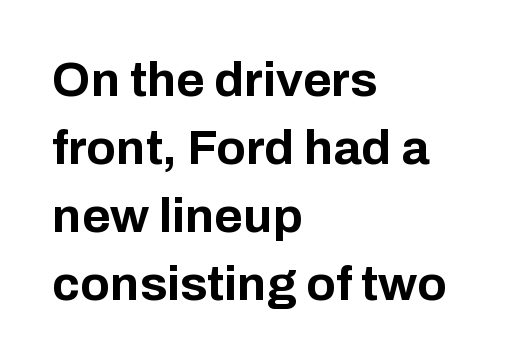
Letters rest on an invisible, unmarked baseline. No italicization has been applied; the sample stays upright. Honestly, the row spacing looks completely unremarkable. The rendering uses natural spacing where letterforms have individual widths. The lines are quadded left.
